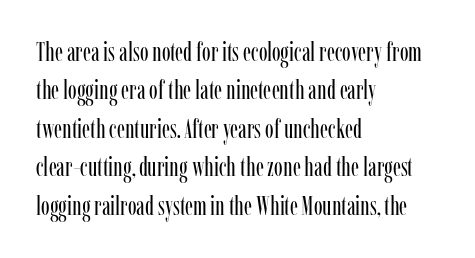
The image shows 26 px text type, upright; set left-aligned, normal line spacing (1.48x), normal letter spacing, not underlined.
